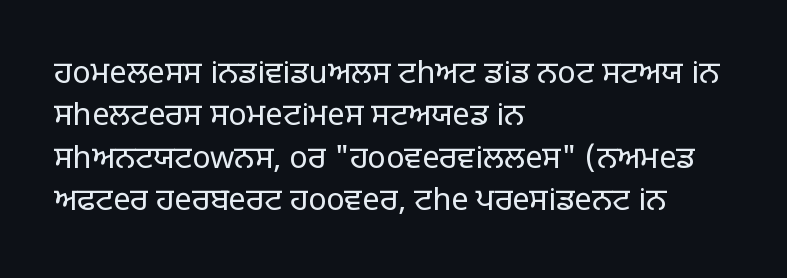
{"serif": "no", "italic": "no", "bold": "no", "weight": "light", "width": "normal", "stroke_contrast": "low", "x_height": "large", "monospaced": "no", "underline": "no", "align": "left", "line_spacing": "normal", "line_spacing_ratio": 1.37, "letter_spacing": "normal", "letter_spacing_em": 0.0, "glyph_px": 31}
